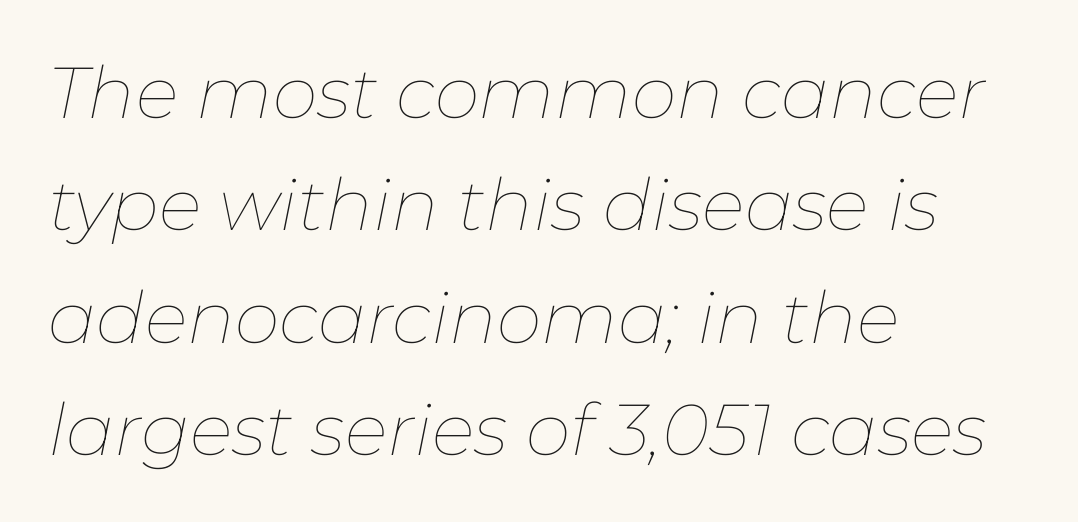
Just letters on the line, the space beneath them empty. An italicized treatment has been applied to the whole sample. The letters advance in unequal steps, a hallmark of proportional type. The lines sit at an ordinary, default distance from one another. Short note: letters normally spaced. Caption: face not bold, strokes unweighted.
